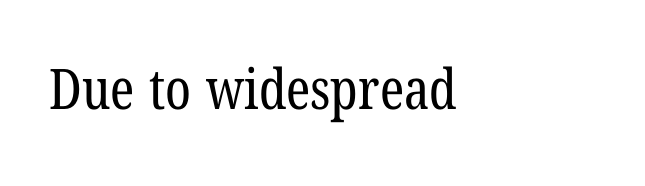
Q: Is the text bold? A: No.
Q: Is the typeface a serif or a sans-serif typeface? A: Serif.
Q: Is the text underlined? A: No.
Q: How is the paragraph aligned? A: Left-aligned.
Q: Is the spacing between letters normal or unusually wide? A: Normal.
Q: Width (condensed, normal, or wide)? A: Condensed.
Q: Stroke contrast? A: Low.
Q: x-height? A: Medium.
Q: Monospaced? A: No.
